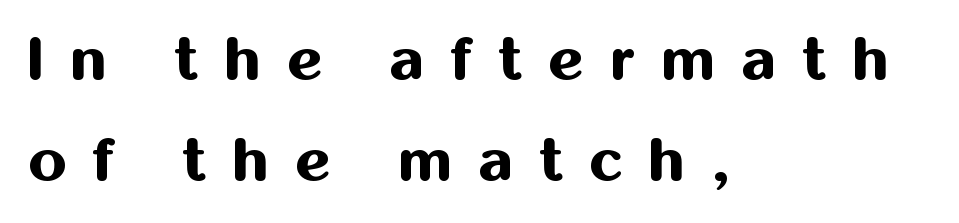
The image shows 61 px bold sans-serif type, upright; set left-aligned, normal line spacing (1.66x), unusually wide letter spacing (+0.43 em), not underlined; medium stroke contrast and a medium x-height.
